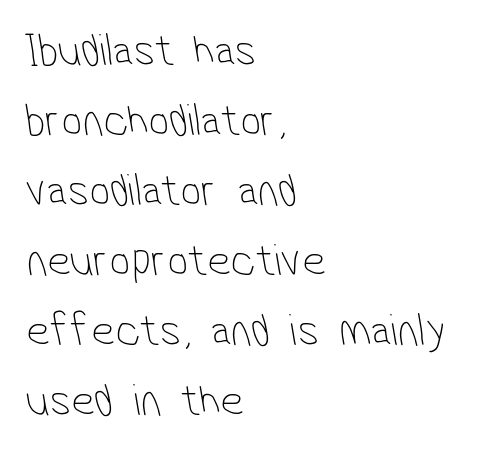
{"serif": "no", "bold": "no", "weight": "thin", "width": "condensed", "stroke_contrast": "low", "x_height": "medium", "monospaced": "no", "underline": "no", "align": "left", "line_spacing": "normal", "line_spacing_ratio": 1.52, "letter_spacing": "normal", "letter_spacing_em": 0.0, "glyph_px": 46}
